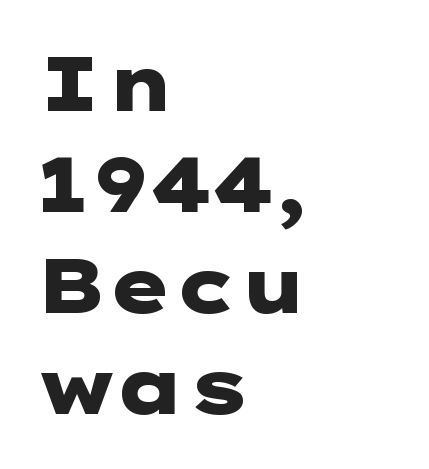
The image shows 76 px heavy, wide sans-serif type, upright; set left-aligned, normal line spacing (1.33x), normal letter spacing, not underlined; low stroke contrast and a medium x-height.
